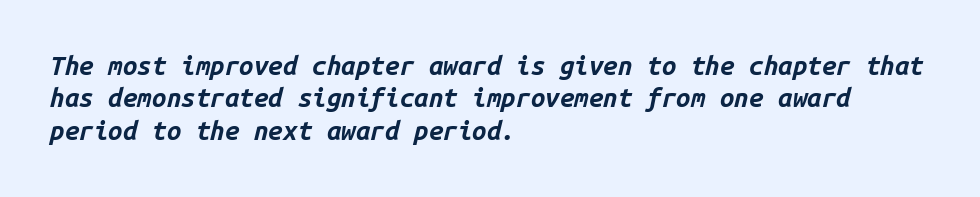
The image shows 26 px bold type, italic (leaning right); set left-aligned, normal line spacing (1.25x), normal letter spacing, not underlined.
